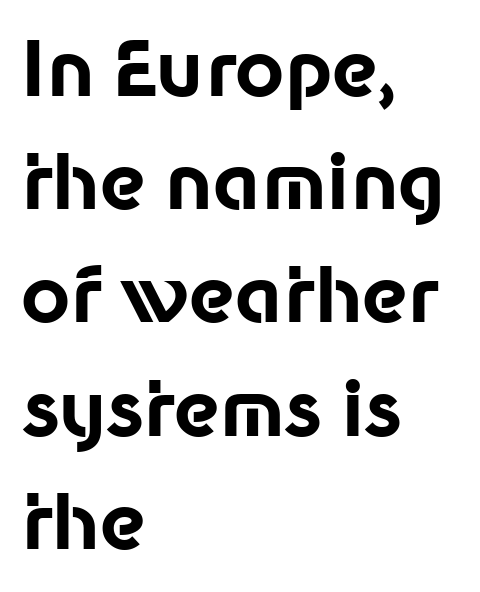
What stands out about the letter spacing? Nothing — it is the standard amount. One-word summary of the alignment: left. The designer left line spacing at the default. Strong, thick strokes mark this as bold type. Note: no serifs on the glyphs.
